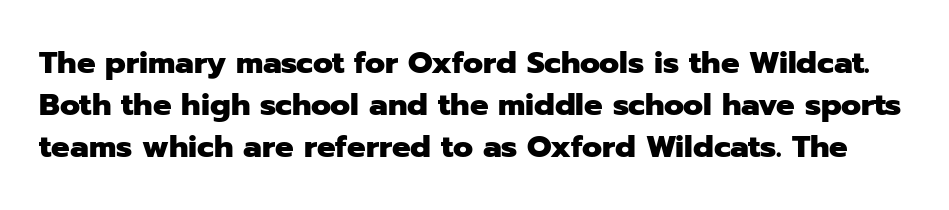
The gaps between neighbouring characters are ordinary and unremarkable. Strokes here are thick enough to call this a true bold. Each letter keeps its own natural width here, so spacing adapts to shape. Style check: upright. These lines are composed in type without serifs. Rule under the text: the space is simply empty.
